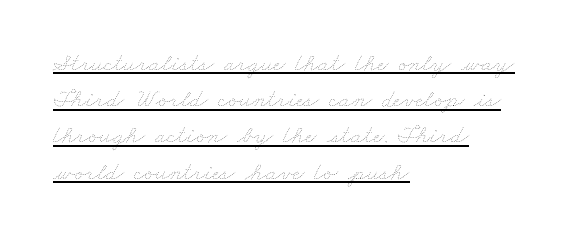
Vertical spacing — default. The typeface has the unassuming heft of standard copy or less. What stands out about the letter spacing? Nothing — it is the standard amount. The lines are quadded left.
